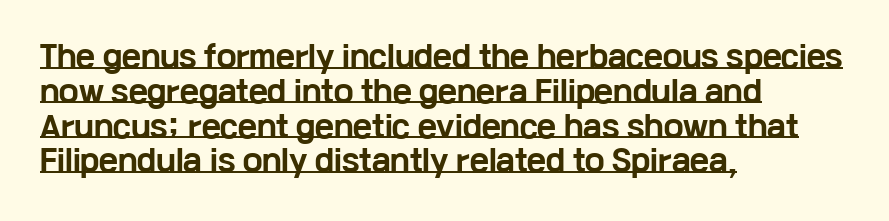
Q: Is the text bold? A: Yes.
Q: Is the text italic (slanted)? A: No, it is upright.
Q: Is the typeface a serif or a sans-serif typeface? A: Sans-serif.
Q: Is the text underlined? A: Yes.
Q: How is the paragraph aligned? A: Left-aligned.
Q: Is the spacing between letters normal or unusually wide? A: Normal.
Q: Width (condensed, normal, or wide)? A: Wide.
Q: Stroke contrast? A: Low.
Q: x-height? A: Medium.
Q: Monospaced? A: No.
